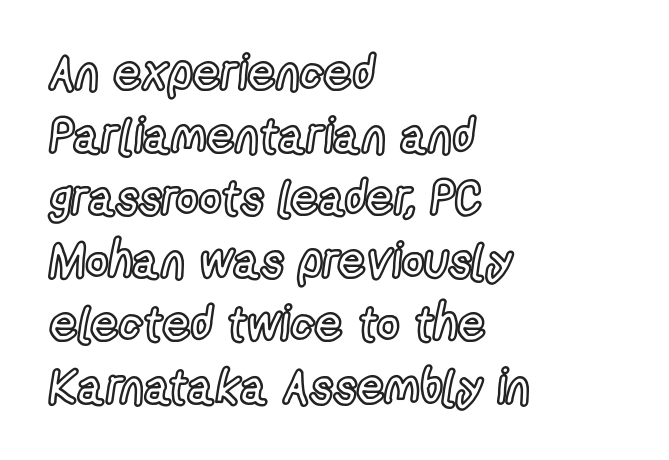
{"width": "condensed", "x_height": "medium", "monospaced": "no", "underline": "no", "align": "left", "line_spacing": "normal", "line_spacing_ratio": 1.28, "letter_spacing": "normal", "letter_spacing_em": 0.0, "glyph_px": 49}
